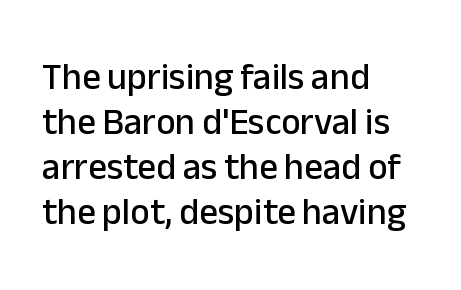
These lines are rendered in a variable-pitch font. Examine the stroke ends and you'll find no serifs. The gaps between neighbouring characters are ordinary and unremarkable. In terms of posture, this sample is upright.
